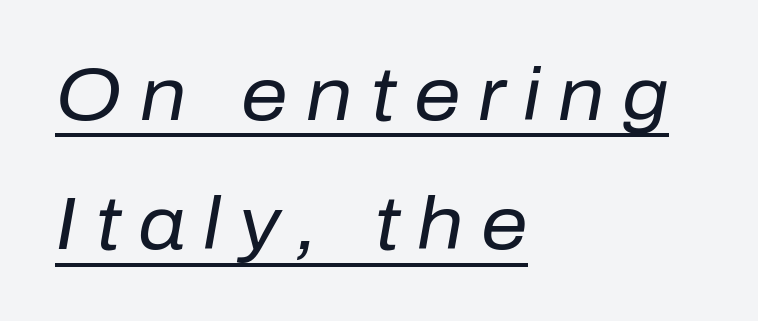
The image shows 74 px regular-weight type, italic (leaning right); set left-aligned, line spacing 1.75x, unusually wide letter spacing (+0.24 em), underlined; low stroke contrast and a medium x-height.
